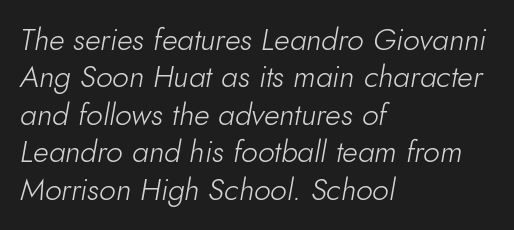
The weight tops out at a normal text grade. You can tell it's italic because the verticals aren't actually vertical. These lines are rendered in a variable-pitch font. Caption: multi-line text, flush left, ragged right.
